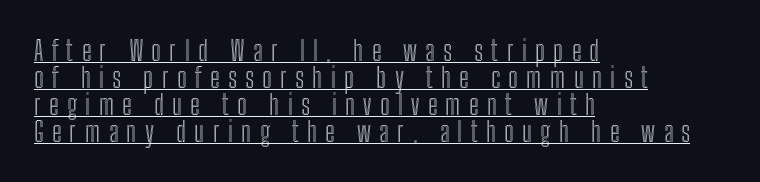
Q: Is the text italic (slanted)? A: No, it is upright.
Q: Is the text underlined? A: Yes.
Q: How is the paragraph aligned? A: Left-aligned.
Q: Is the spacing between letters normal or unusually wide? A: Unusually wide.
Q: Is the spacing between lines tight, normal or loose? A: Tight.
